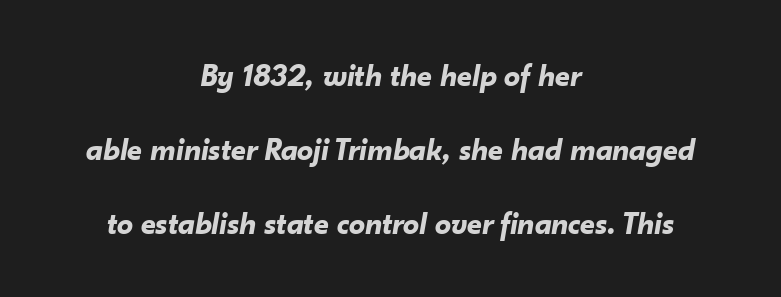
{"italic": "yes", "lean": "right", "slant_degrees": 10, "bold": "yes", "weight": "bold", "width": "normal", "stroke_contrast": "low", "x_height": "small", "monospaced": "no", "underline": "no", "align": "center", "line_spacing": "loose", "line_spacing_ratio": 2.31, "letter_spacing": "normal", "letter_spacing_em": 0.0, "glyph_px": 32}
